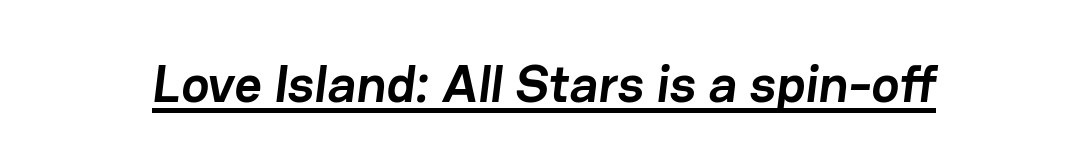
Tracking here is standard; glyphs follow each other at the usual distance. Classification — sans serif. Compared with undecorated copy, this sample adds a rule below the words. Set as a true bold cut, around the 700 mark.
